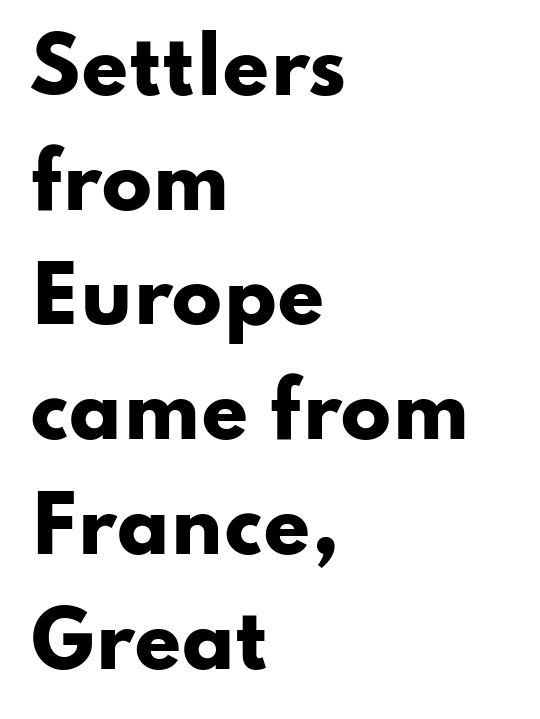
{"serif": "no", "italic": "no", "bold": "yes", "weight": "heavy", "width": "wide", "stroke_contrast": "low", "x_height": "small", "monospaced": "no", "underline": "no", "align": "left", "line_spacing": "normal", "line_spacing_ratio": 1.53, "letter_spacing": "normal", "letter_spacing_em": 0.0, "glyph_px": 75}
